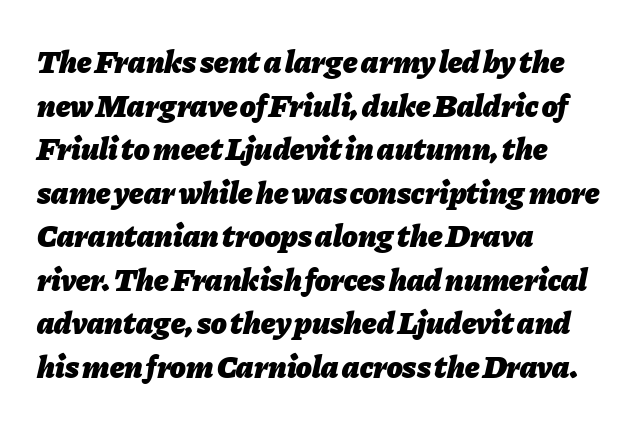
{"italic": "yes", "lean": "right", "slant_degrees": 11, "bold": "yes", "weight": "heavy", "width": "normal", "stroke_contrast": "low", "x_height": "medium", "monospaced": "no", "underline": "no", "align": "left", "line_spacing": "normal", "line_spacing_ratio": 1.36, "letter_spacing": "normal", "letter_spacing_em": 0.0, "glyph_px": 32}
